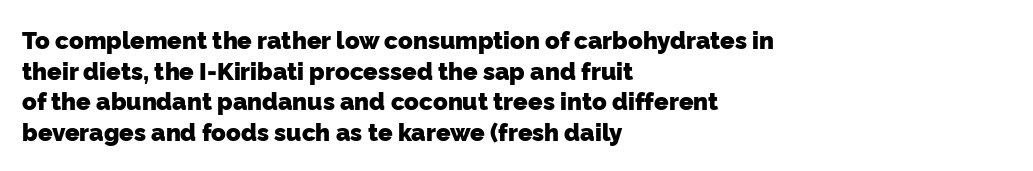
The image shows 24 px bold type; set left-aligned, normal line spacing (1.28x), normal letter spacing, not underlined.
